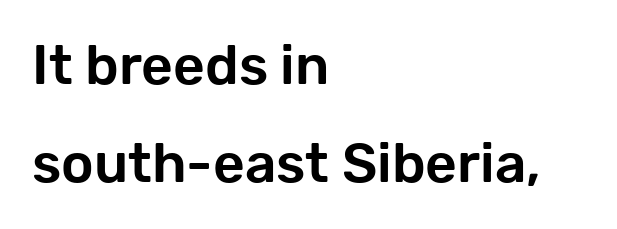
{"serif": "no", "italic": "no", "width": "normal", "stroke_contrast": "low", "x_height": "medium", "monospaced": "no", "underline": "no", "align": "left", "line_spacing_ratio": 1.79, "letter_spacing": "normal", "letter_spacing_em": 0.0, "glyph_px": 55}
